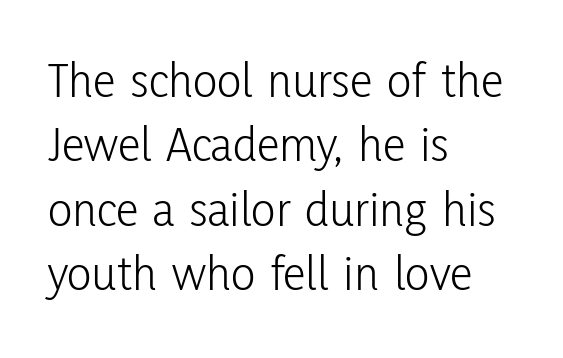
In terms of letterspacing, this is plain default setting. These lines are rendered in a variable-pitch font. Underlining? Definitely not there. A typesetter would label this face a sans. If you measured baseline to baseline, you'd find a middling distance. Stroke mass is kept to a normal reading level or below.
